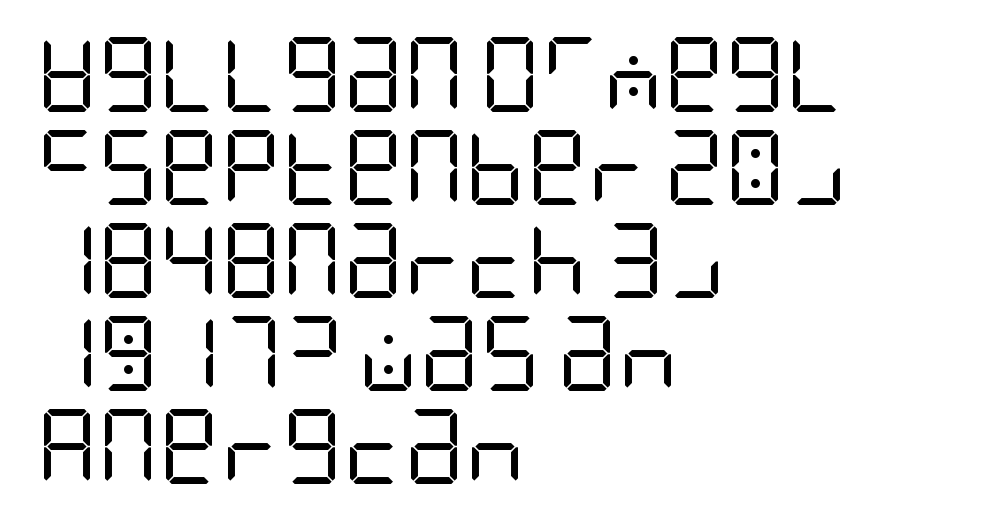
{"serif": "no", "italic": "no", "bold": "no", "weight": "regular", "width": "condensed", "stroke_contrast": "low", "x_height": "large", "underline": "no", "align": "left", "line_spacing_ratio": 1.24, "letter_spacing": "normal", "letter_spacing_em": 0.0, "glyph_px": 75}
